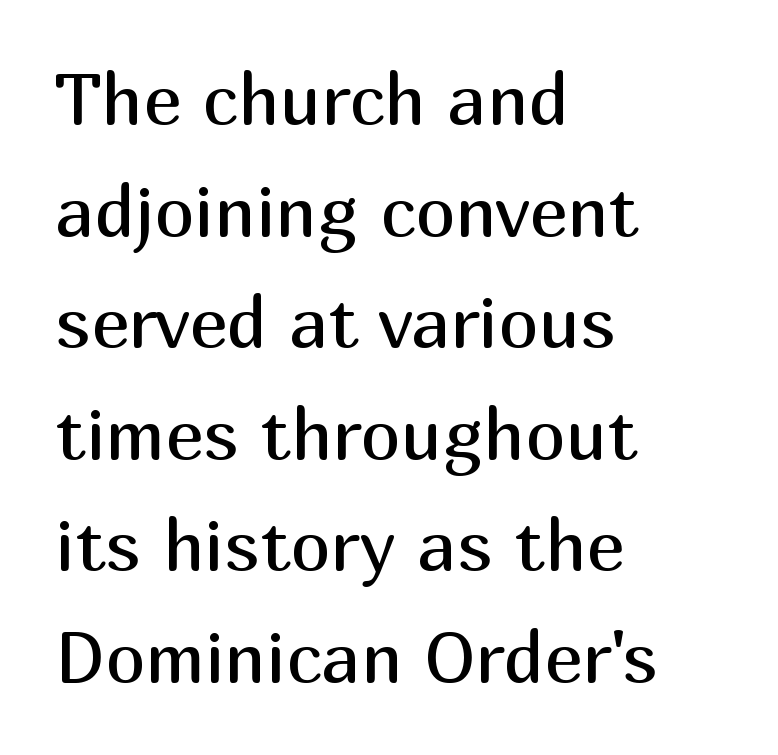
Look at the bottom of the vertical strokes: they stop flat, with no serifs. Weight: not bold — regular or lighter. Vertical strokes here are truly vertical. How would I describe the line gaps? Plain and ordinary.
